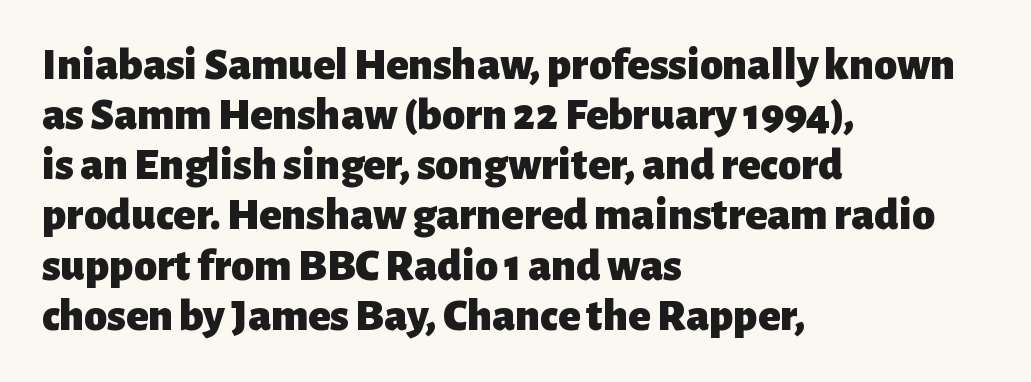
The axis of the letterforms is exactly vertical. The letters are bold, with thick, heavy strokes. Students, observe: this is what under-led, compact text looks like. Students, note that the glyphs here touch the page at normal intervals. This is sans-serif lettering, the kind often seen on screens and signage. Notice how the passage keeps a crisp vertical edge on the left only.
